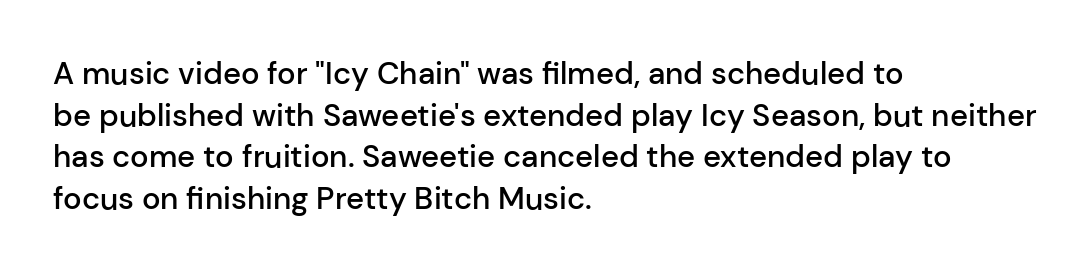
Honestly, the row spacing looks completely unremarkable. Font category for this specimen: sans-serif. Caption: multi-line text, flush left, ragged right. These lines carry some extra weight — a demibold, not a full bold.
